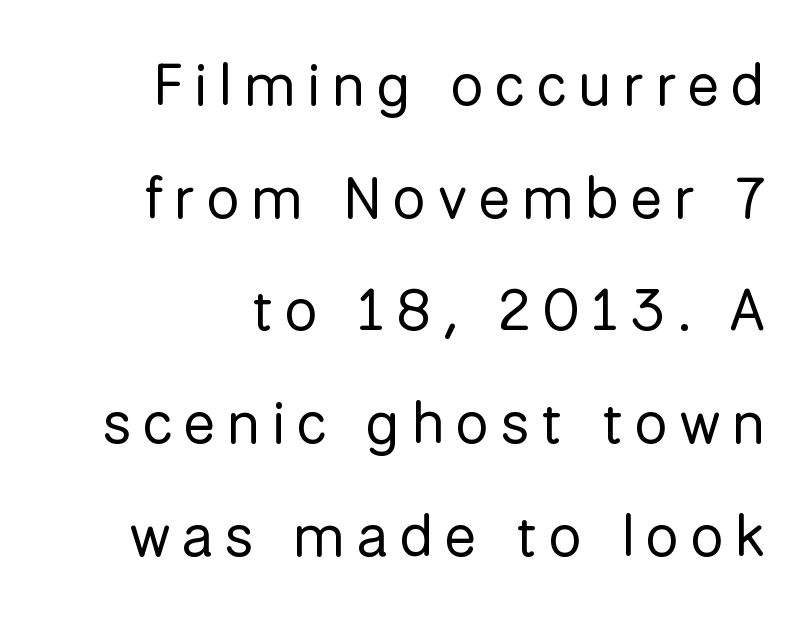
Q: Is the text bold? A: No.
Q: Is the text italic (slanted)? A: No, it is upright.
Q: Is the typeface a serif or a sans-serif typeface? A: Sans-serif.
Q: Is the text underlined? A: No.
Q: How is the paragraph aligned? A: Right-aligned.
Q: Is the spacing between letters normal or unusually wide? A: Unusually wide.
Q: Is the spacing between lines tight, normal or loose? A: Loose.
Q: Width (condensed, normal, or wide)? A: Normal.
Q: Stroke contrast? A: Low.
Q: x-height? A: Medium.
Q: Monospaced? A: No.
